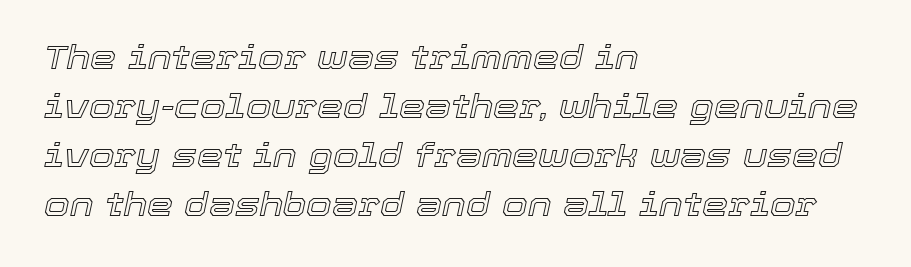
Q: Is the text italic (slanted)? A: Yes, it leans right by about 12 degrees.
Q: Is the text underlined? A: No.
Q: How is the paragraph aligned? A: Left-aligned.
Q: Is the spacing between letters normal or unusually wide? A: Normal.
Q: Is the spacing between lines tight, normal or loose? A: Normal.
Q: Width (condensed, normal, or wide)? A: Normal.
Q: x-height? A: Medium.
Q: Monospaced? A: No.
